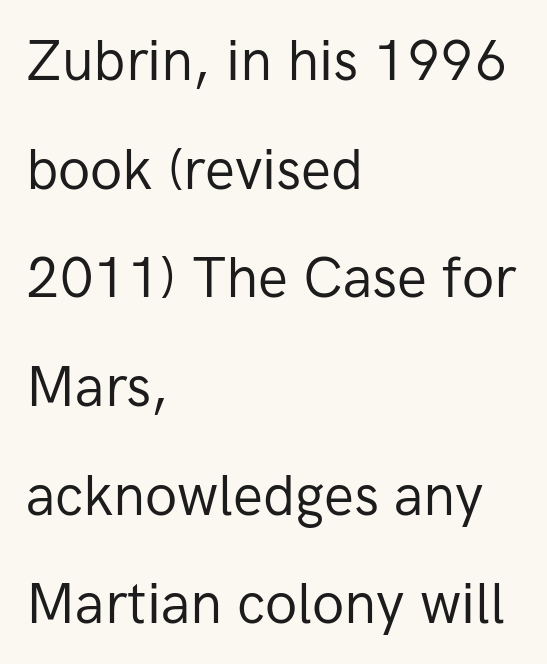
The image shows 56 px regular-weight sans-serif type, upright; set left-aligned, loose line spacing (1.94x), normal letter spacing, not underlined; low stroke contrast and a medium x-height.
